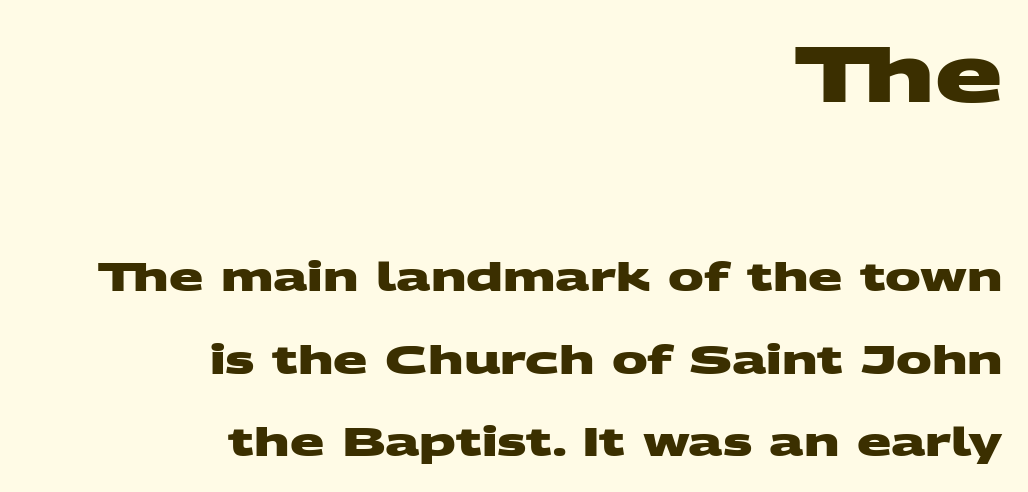
Q: Is the text bold? A: Yes.
Q: Is the typeface a serif or a sans-serif typeface? A: Sans-serif.
Q: Is the text underlined? A: No.
Q: How is the paragraph aligned? A: Right-aligned.
Q: Is the spacing between letters normal or unusually wide? A: Normal.
Q: Is the spacing between lines tight, normal or loose? A: Loose.
Q: Which block of text is set in a larger size, the first (top) or the second (bottom)? A: The first (top) one.
Q: Width (condensed, normal, or wide)? A: Wide.
Q: Stroke contrast? A: Medium.
Q: x-height? A: Large.
Q: Monospaced? A: No.
